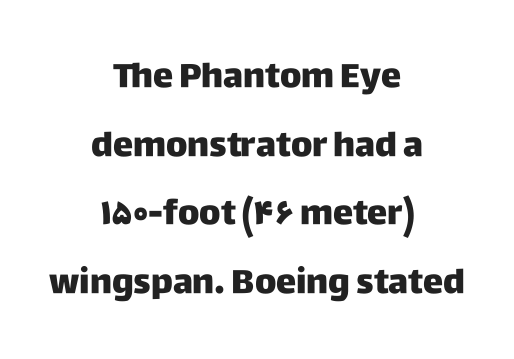
Q: Is the text italic (slanted)? A: No, it is upright.
Q: Is the typeface a serif or a sans-serif typeface? A: Sans-serif.
Q: Is the text underlined? A: No.
Q: How is the paragraph aligned? A: Centered.
Q: Is the spacing between letters normal or unusually wide? A: Normal.
Q: Is the spacing between lines tight, normal or loose? A: Loose.
Q: Width (condensed, normal, or wide)? A: Normal.
Q: Stroke contrast? A: Low.
Q: x-height? A: Large.
Q: Monospaced? A: No.
